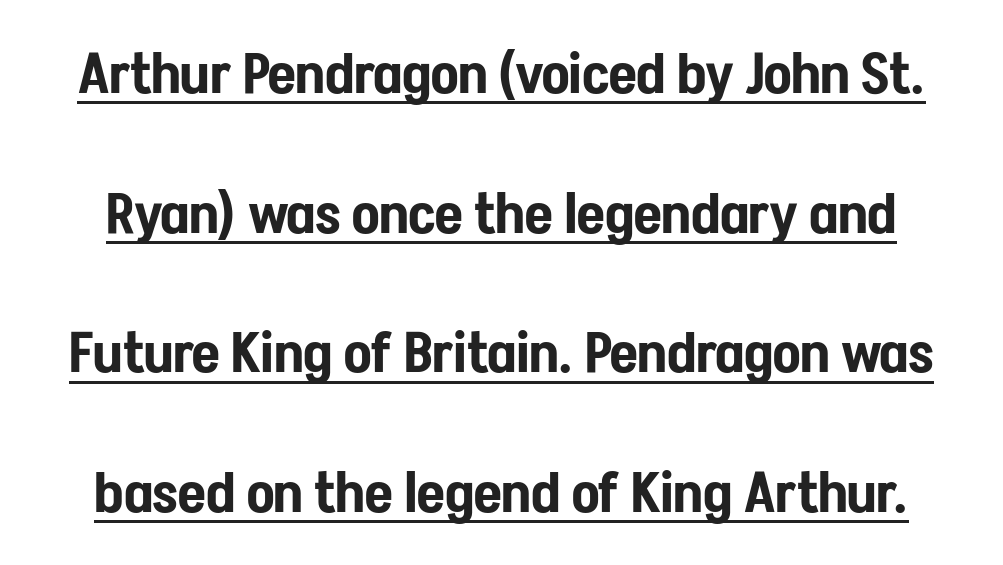
The image shows 57 px condensed sans-serif type, upright; set loose line spacing (2.45x), normal letter spacing, underlined; low stroke contrast and a medium x-height.
